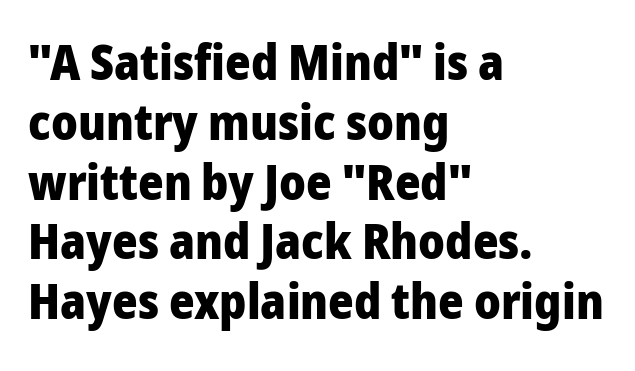
{"serif": "no", "italic": "no", "bold": "yes", "weight": "heavy", "width": "normal", "stroke_contrast": "low", "x_height": "medium", "monospaced": "no", "underline": "no", "align": "left", "line_spacing_ratio": 1.22, "letter_spacing": "normal", "letter_spacing_em": 0.0, "glyph_px": 49}
